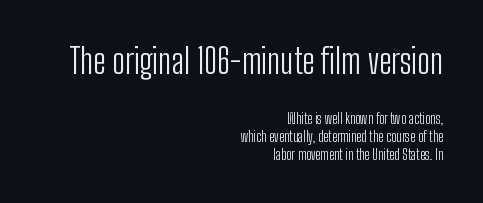
{"serif": "no", "italic": "no", "bold": "no", "weight": "light", "width": "condensed", "stroke_contrast": "low", "x_height": "medium", "monospaced": "no", "underline": "no", "align": "right", "line_spacing": "normal", "line_spacing_ratio": 1.27, "letter_spacing": "normal", "letter_spacing_em": 0.0, "larger_block": "first", "size_ratio": 2.43, "glyph_px": 34}
